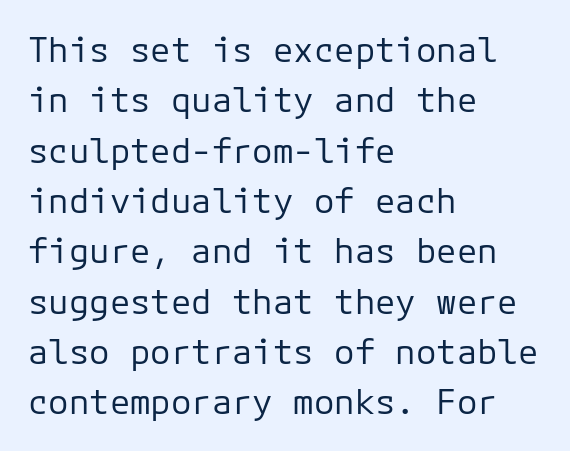
Q: Is the text bold? A: No.
Q: Is the text italic (slanted)? A: No, it is upright.
Q: Is the typeface a serif or a sans-serif typeface? A: Sans-serif.
Q: Is the text underlined? A: No.
Q: How is the paragraph aligned? A: Left-aligned.
Q: Is the spacing between letters normal or unusually wide? A: Normal.
Q: Is the spacing between lines tight, normal or loose? A: Normal.
Q: Width (condensed, normal, or wide)? A: Normal.
Q: Stroke contrast? A: Low.
Q: x-height? A: Medium.
Q: Monospaced? A: Yes.
